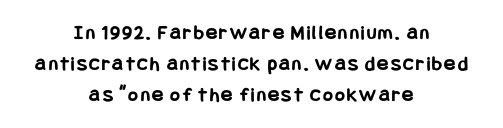
The image shows 21 px bold type, upright; set centered, normal line spacing (1.47x), not underlined.
